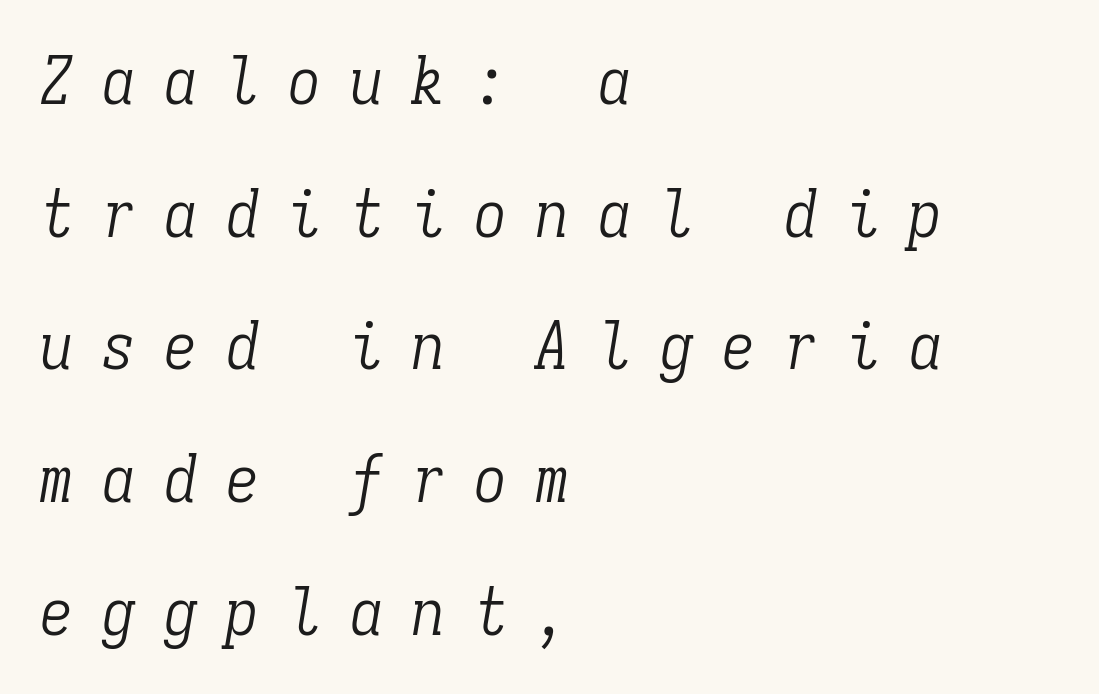
Stem width sits at or under what a default text font uses. The horizontal fit of the characters is loose and conspicuously gappy. The face used here is monospaced, like something from a code editor. The lines in this sample share a left origin and differ only in where they stop.
